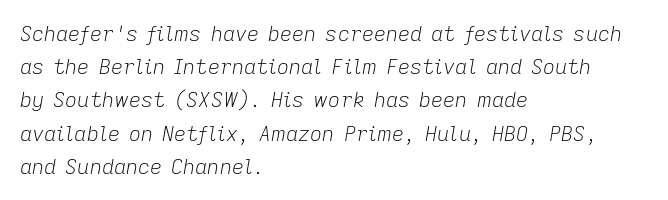
Q: Is the text bold? A: No.
Q: Is the text italic (slanted)? A: Yes, it leans right by about 9 degrees.
Q: Is the text underlined? A: No.
Q: How is the paragraph aligned? A: Left-aligned.
Q: Is the spacing between letters normal or unusually wide? A: Normal.
Q: Is the spacing between lines tight, normal or loose? A: Normal.
